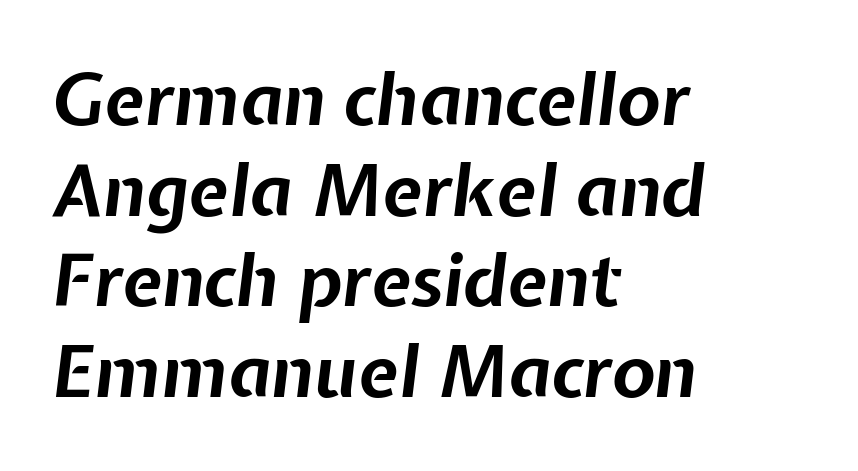
Q: Is the text bold? A: Yes.
Q: Is the text italic (slanted)? A: Yes, it leans right by about 7 degrees.
Q: Is the text underlined? A: No.
Q: How is the paragraph aligned? A: Left-aligned.
Q: Is the spacing between letters normal or unusually wide? A: Normal.
Q: Is the spacing between lines tight, normal or loose? A: Normal.
Q: Width (condensed, normal, or wide)? A: Normal.
Q: Stroke contrast? A: Low.
Q: x-height? A: Medium.
Q: Monospaced? A: No.
